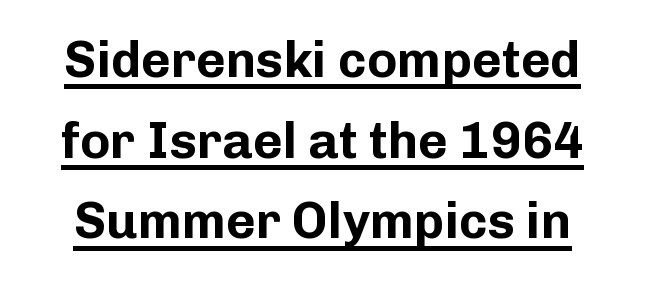
{"serif": "no", "italic": "no", "bold": "yes", "weight": "bold", "width": "normal", "stroke_contrast": "low", "x_height": "medium", "monospaced": "no", "underline": "yes", "line_spacing": "normal", "line_spacing_ratio": 1.58, "letter_spacing": "normal", "letter_spacing_em": 0.0, "glyph_px": 51}
